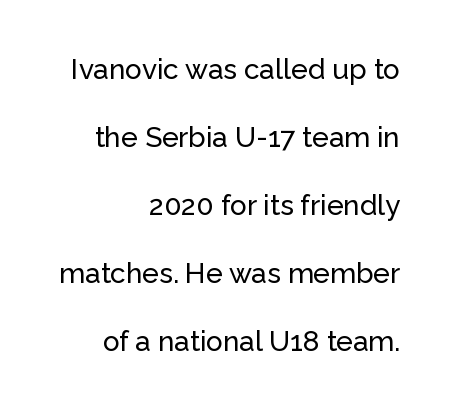
Do the characters align in a grid? No, the font is proportional. Words float on clear page, feet unadorned. Does the leading feel generous? Absolutely, it's lavish. Examine the stroke ends and you'll find no serifs. Every row of glyphs terminates at an identical x-position on the right. Designer's note — italics off, roman on.
